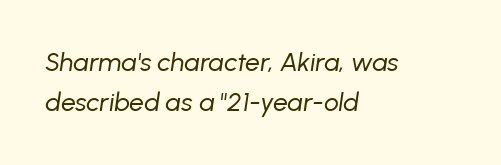
{"italic": "yes", "lean": "right", "slant_degrees": 8, "bold": "no", "underline": "no", "align": "left", "line_spacing": "normal", "line_spacing_ratio": 1.54, "letter_spacing": "normal", "letter_spacing_em": 0.0, "glyph_px": 26}
